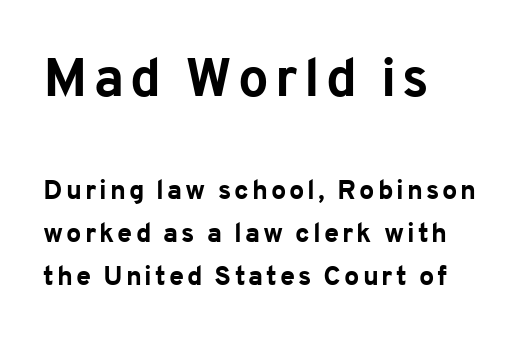
The image shows 54 px bold sans-serif type, upright; set left-aligned, normal line spacing (1.59x), not underlined; the first (top) block is 2.0x larger; low stroke contrast and a medium x-height.
